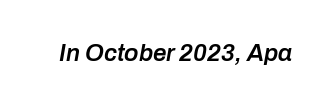
{"italic": "yes", "lean": "right", "slant_degrees": 10, "bold": "semi", "underline": "no", "letter_spacing": "normal", "letter_spacing_em": 0.0, "glyph_px": 24}
